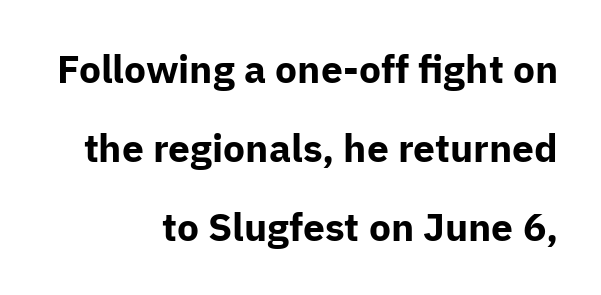
Q: Is the text bold? A: Yes.
Q: Is the text italic (slanted)? A: No, it is upright.
Q: Is the typeface a serif or a sans-serif typeface? A: Sans-serif.
Q: Is the text underlined? A: No.
Q: How is the paragraph aligned? A: Right-aligned.
Q: Is the spacing between letters normal or unusually wide? A: Normal.
Q: Is the spacing between lines tight, normal or loose? A: Loose.
Q: Width (condensed, normal, or wide)? A: Normal.
Q: Stroke contrast? A: Low.
Q: x-height? A: Medium.
Q: Monospaced? A: No.
